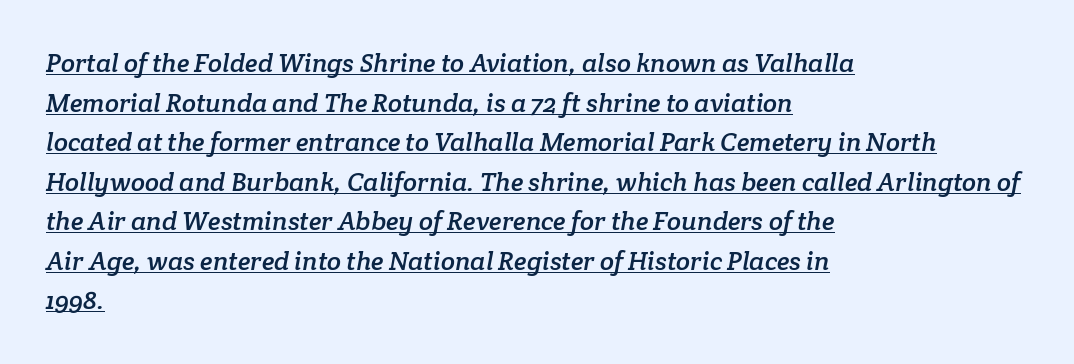
Nothing unusual about the tracking: characters are spaced as the font intends. The specimen includes a rule beneath the text block's lines. Where is the straight margin? On the left. How would I describe the line gaps? Plain and ordinary.
